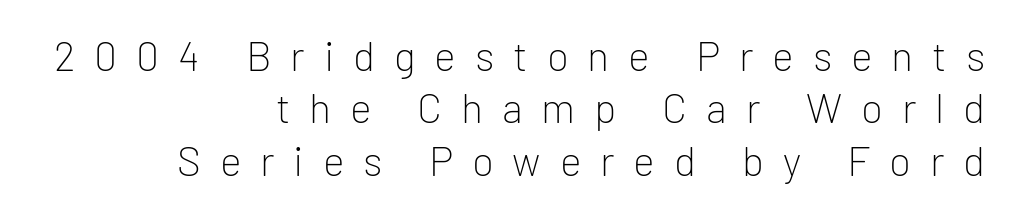
Q: Is the text bold? A: No.
Q: Is the text italic (slanted)? A: No, it is upright.
Q: Is the typeface a serif or a sans-serif typeface? A: Sans-serif.
Q: Is the text underlined? A: No.
Q: How is the paragraph aligned? A: Right-aligned.
Q: Is the spacing between letters normal or unusually wide? A: Unusually wide.
Q: Is the spacing between lines tight, normal or loose? A: Normal.
Q: Width (condensed, normal, or wide)? A: Normal.
Q: Stroke contrast? A: Low.
Q: x-height? A: Medium.
Q: Monospaced? A: No.
